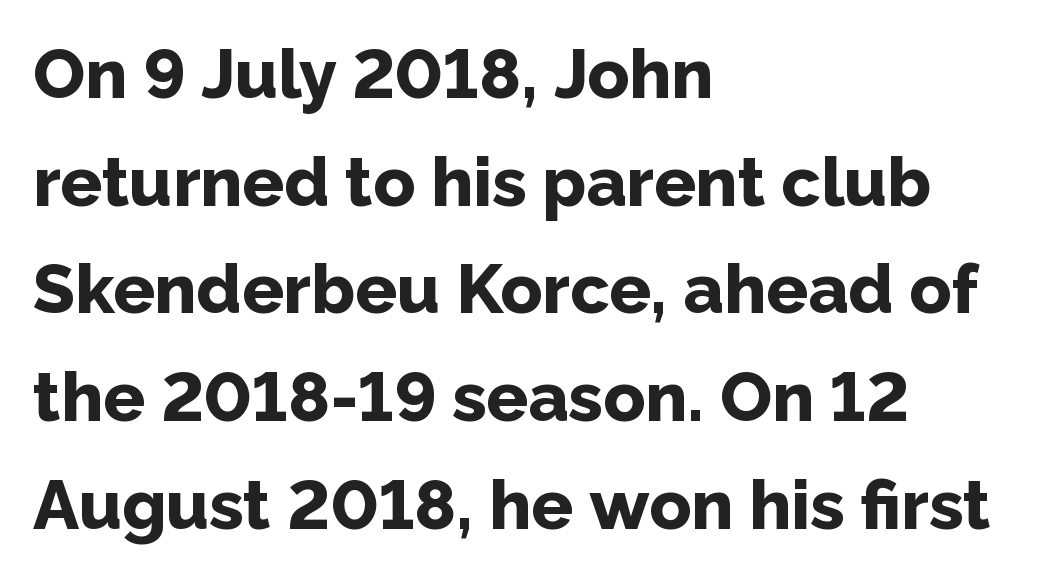
{"serif": "no", "italic": "no", "bold": "yes", "weight": "bold", "width": "normal", "stroke_contrast": "low", "x_height": "medium", "monospaced": "no", "underline": "no", "align": "left", "line_spacing": "normal", "line_spacing_ratio": 1.56, "letter_spacing": "normal", "letter_spacing_em": 0.0, "glyph_px": 69}
